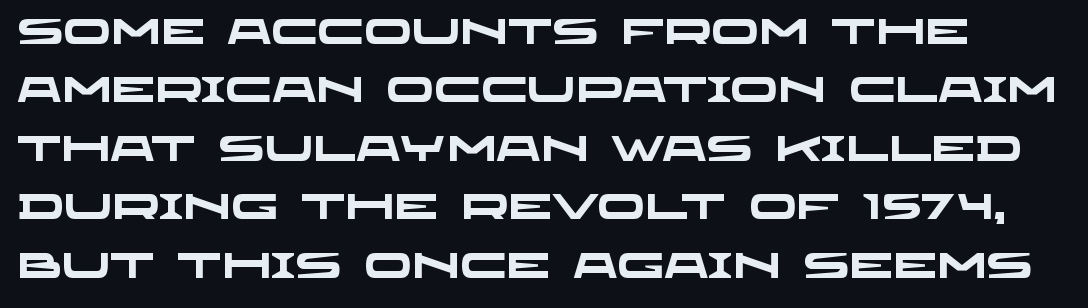
{"serif": "no", "bold": "yes", "weight": "heavy", "width": "wide", "stroke_contrast": "low", "x_height": "large", "monospaced": "no", "underline": "no", "line_spacing": "normal", "line_spacing_ratio": 1.67, "letter_spacing": "normal", "letter_spacing_em": 0.0, "glyph_px": 35}
